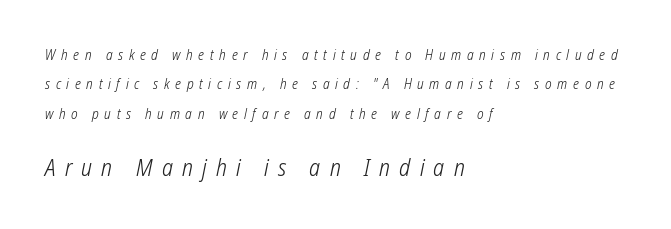
Size hierarchy here favors the trailing block over the leading one. What stands out about the letter spacing? Its width — letters are far apart. Regarding leading, the lines here are spaced well apart. Left-aligned paragraph, ragged on the right.
